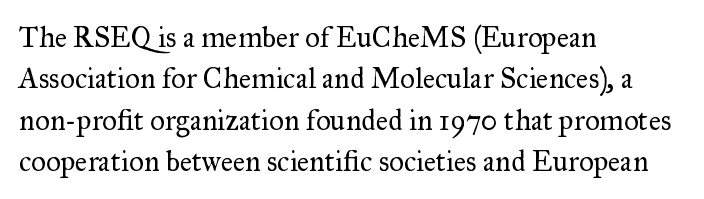
Font category for this specimen: serif. Letter spacing: default. You can tell it's not italic because the verticals are truly vertical. The typesetter chose a ragged-right arrangement here.
